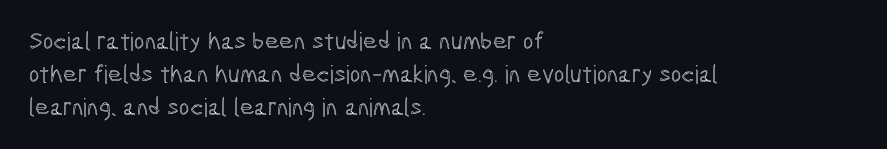
The image shows 25 px text type, upright; set left-aligned, normal line spacing (1.32x), normal letter spacing, not underlined.
